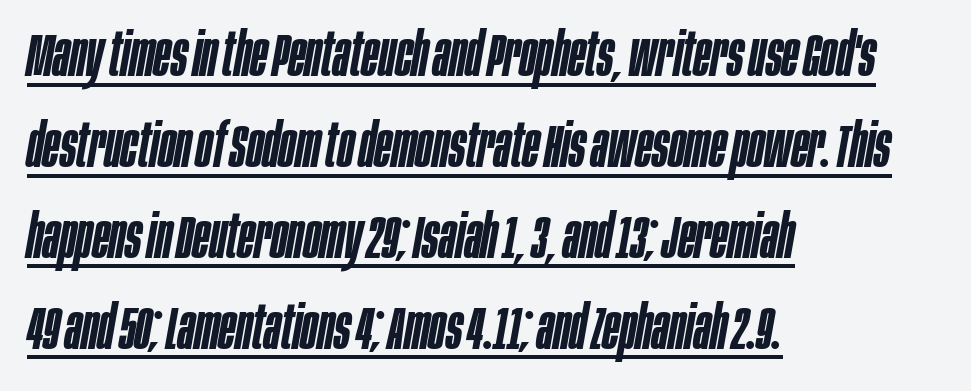
{"italic": "yes", "lean": "right", "slant_degrees": 10, "bold": "semi", "weight": "semibold", "width": "condensed", "stroke_contrast": "low", "x_height": "large", "monospaced": "no", "underline": "yes", "align": "left", "line_spacing": "normal", "line_spacing_ratio": 1.49, "letter_spacing": "normal", "letter_spacing_em": 0.0, "glyph_px": 61}
